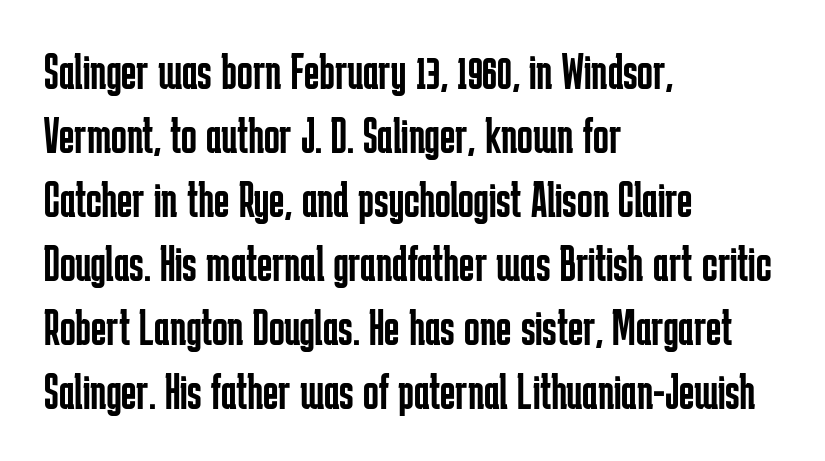
The gap between lines stays unmarked. Each letter keeps its own natural width here, so spacing adapts to shape. The gaps between neighbouring characters are ordinary and unremarkable. This rendering uses left alignment, leaving the right contour irregular. Characters remain perfectly vertical along every line. A sans-serif font was chosen for this passage.
